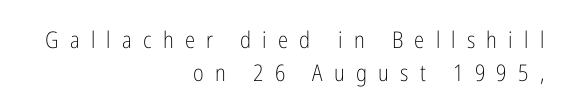
The image shows 23 px text type, upright; set right-aligned, normal line spacing (1.42x), unusually wide letter spacing (+0.49 em), not underlined.
